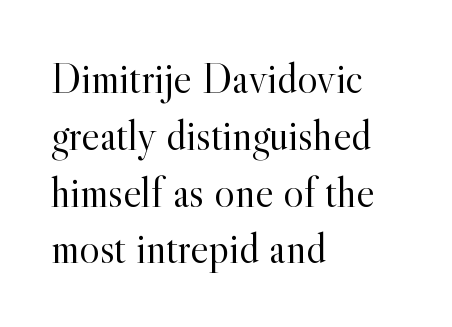
{"serif": "yes", "italic": "no", "bold": "no", "weight": "light", "width": "normal", "x_height": "small", "monospaced": "no", "underline": "no", "align": "left", "line_spacing": "normal", "line_spacing_ratio": 1.32, "letter_spacing": "normal", "letter_spacing_em": 0.0, "glyph_px": 43}
